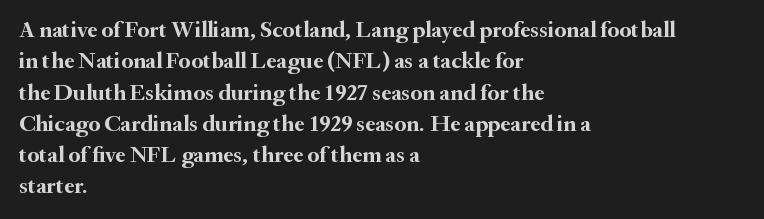
If you drew a line through each stem, it would be perfectly vertical. The face used here has the dense, thick strokes of a bold. All the whitespace from short lines collects on the right. Observe the ordinary spacing: letters are neighbours, not strangers. Rule under the text: the space is simply empty.
